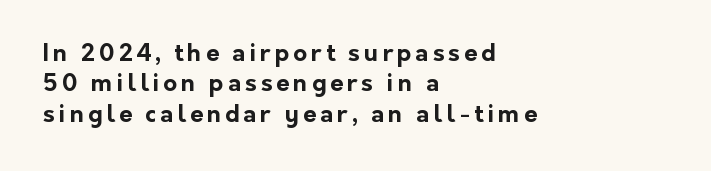
Q: Is the text bold? A: Yes.
Q: Is the text italic (slanted)? A: No, it is upright.
Q: Is the text underlined? A: No.
Q: How is the paragraph aligned? A: Left-aligned.
Q: Is the spacing between lines tight, normal or loose? A: Normal.
